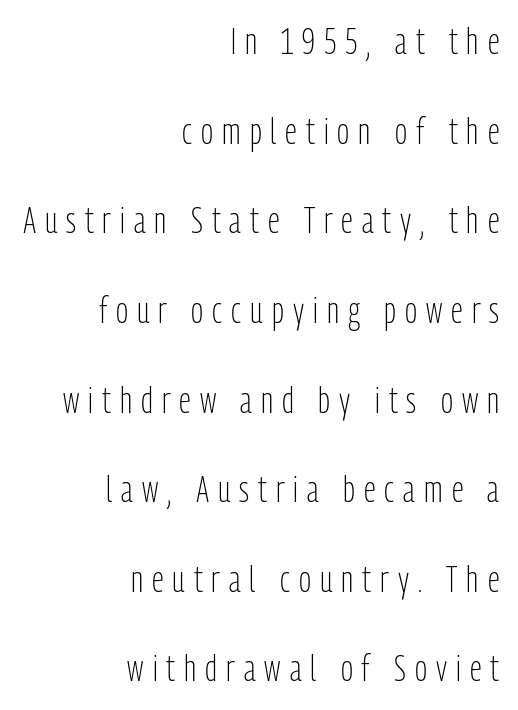
The image shows 36 px light, condensed sans-serif type, upright; set right-aligned, loose line spacing (2.49x), unusually wide letter spacing (+0.25 em), not underlined; low stroke contrast and a medium x-height.
